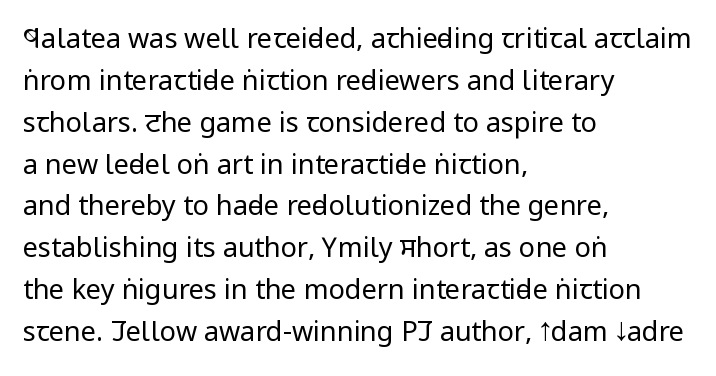
Anything drawn beneath the words? Only blank space. Each word holds together tightly as a unit, with standard inter-letter gaps. Each stroke keeps to a modest, everyday thickness or less. Normally led — the rows are evenly, conventionally spaced. In CSS terms this would be text-align: left. Does the lettering tilt? It doesn't — this is upright.
